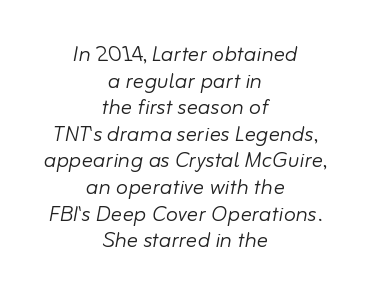
{"italic": "yes", "lean": "right", "slant_degrees": 10, "bold": "no", "weight": "light", "width": "normal", "stroke_contrast": "low", "x_height": "small", "monospaced": "no", "underline": "no", "align": "center", "line_spacing": "tight", "line_spacing_ratio": 0.95, "letter_spacing": "normal", "letter_spacing_em": 0.0, "glyph_px": 28}
